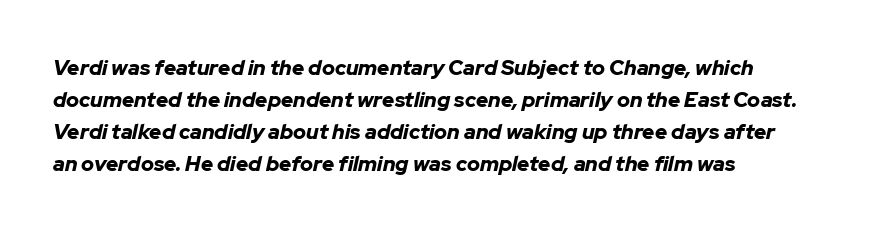
Characters are canted at an angle relative to the baseline's perpendicular. Stroke thickness is high; the sample reads as a true bold. Typeset ragged right — the left edge is the straight one. Quick note: interline space is typical. The glyphs are unaccompanied by any horizontal stroke below them.
